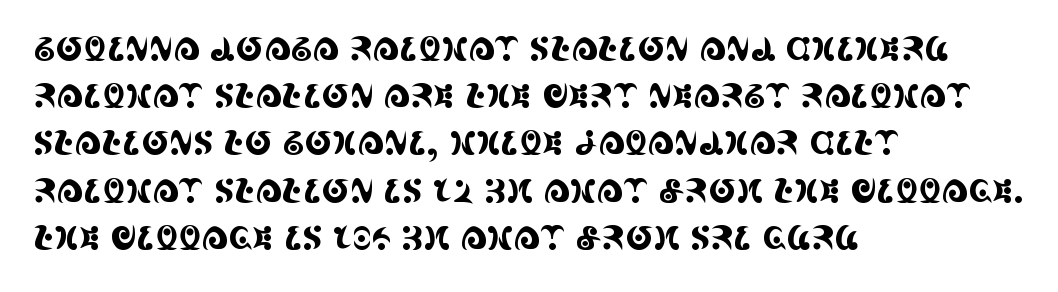
{"serif": "yes", "italic": "no", "width": "condensed", "x_height": "large", "monospaced": "no", "underline": "no", "align": "left", "line_spacing": "normal", "line_spacing_ratio": 1.43, "letter_spacing": "normal", "letter_spacing_em": 0.0, "glyph_px": 33}
